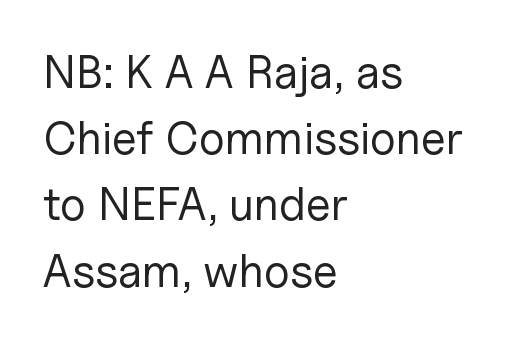
Here the designer chose a conventional face with non-uniform glyph widths. If you drew a ruler down the left edge, every line would touch it. Weight: not bold — regular or lighter. The passage shown stacks its lines at a standard gap.
